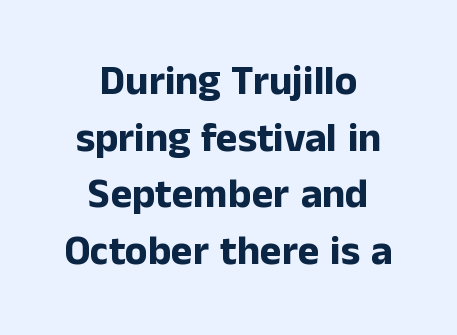
Q: Is the text bold? A: Yes.
Q: Is the text italic (slanted)? A: No, it is upright.
Q: Is the typeface a serif or a sans-serif typeface? A: Sans-serif.
Q: Is the text underlined? A: No.
Q: How is the paragraph aligned? A: Centered.
Q: Is the spacing between letters normal or unusually wide? A: Normal.
Q: Is the spacing between lines tight, normal or loose? A: Normal.
Q: Width (condensed, normal, or wide)? A: Normal.
Q: Stroke contrast? A: Low.
Q: x-height? A: Medium.
Q: Monospaced? A: No.
